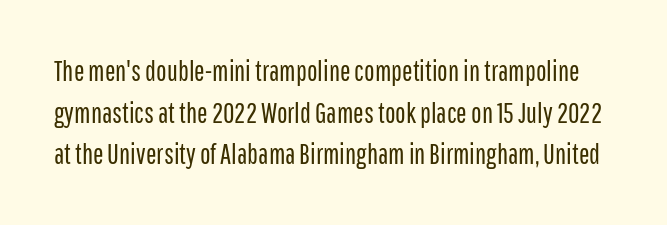
{"serif": "no", "italic": "no", "bold": "no", "weight": "regular", "width": "condensed", "stroke_contrast": "low", "x_height": "medium", "monospaced": "no", "underline": "no", "line_spacing": "normal", "line_spacing_ratio": 1.49, "letter_spacing": "normal", "letter_spacing_em": 0.0, "glyph_px": 28}
